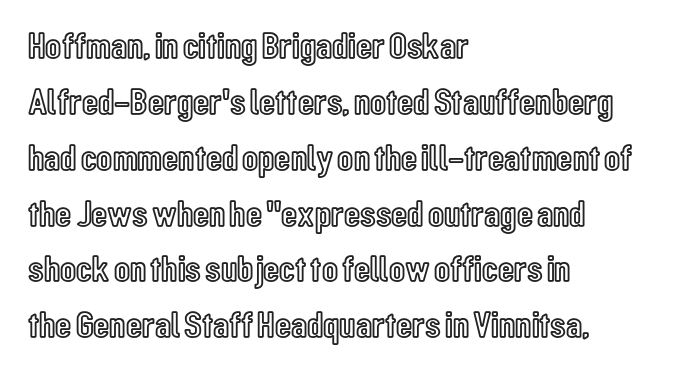
{"italic": "no", "width": "condensed", "x_height": "medium", "monospaced": "no", "underline": "no", "align": "left", "line_spacing": "normal", "line_spacing_ratio": 1.51, "letter_spacing": "normal", "letter_spacing_em": 0.0, "glyph_px": 37}
